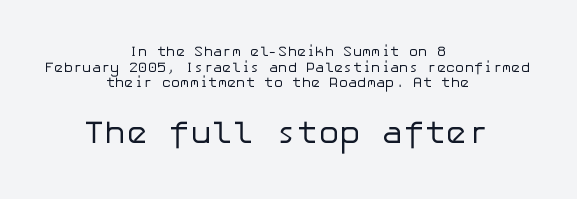
{"serif": "no", "italic": "no", "bold": "no", "weight": "regular", "width": "normal", "stroke_contrast": "low", "x_height": "medium", "underline": "no", "align": "center", "line_spacing": "tight", "line_spacing_ratio": 1.11, "letter_spacing": "normal", "letter_spacing_em": 0.0, "larger_block": "second", "size_ratio": 2.29, "glyph_px": 32}
